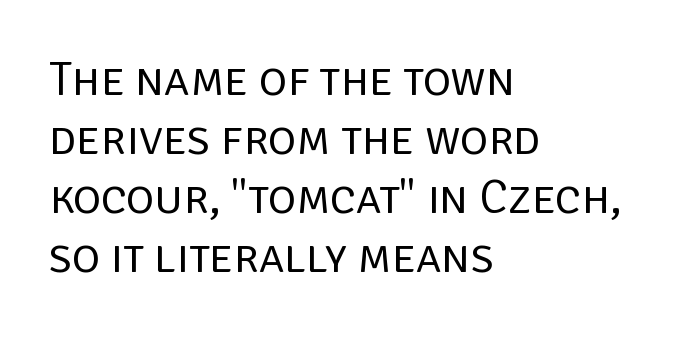
Q: Is the text bold? A: No.
Q: Is the text italic (slanted)? A: No, it is upright.
Q: Is the typeface a serif or a sans-serif typeface? A: Sans-serif.
Q: Is the text underlined? A: No.
Q: How is the paragraph aligned? A: Left-aligned.
Q: Is the spacing between letters normal or unusually wide? A: Normal.
Q: Width (condensed, normal, or wide)? A: Normal.
Q: Stroke contrast? A: Low.
Q: x-height? A: Large.
Q: Monospaced? A: No.
